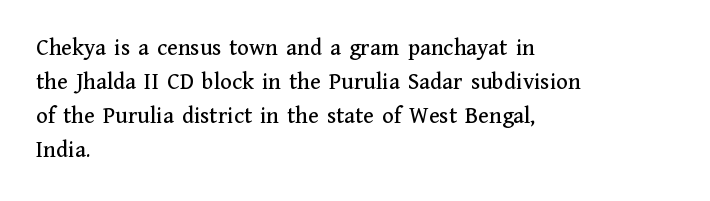
Q: Is the text italic (slanted)? A: No, it is upright.
Q: Is the text underlined? A: No.
Q: How is the paragraph aligned? A: Left-aligned.
Q: Is the spacing between letters normal or unusually wide? A: Normal.
Q: Is the spacing between lines tight, normal or loose? A: Normal.
